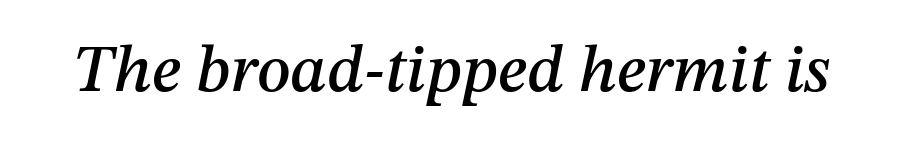
Q: Is the text italic (slanted)? A: Yes, it leans right by about 12 degrees.
Q: Is the text underlined? A: No.
Q: Is the spacing between letters normal or unusually wide? A: Normal.
Q: Width (condensed, normal, or wide)? A: Normal.
Q: Stroke contrast? A: Medium.
Q: x-height? A: Medium.
Q: Monospaced? A: No.
